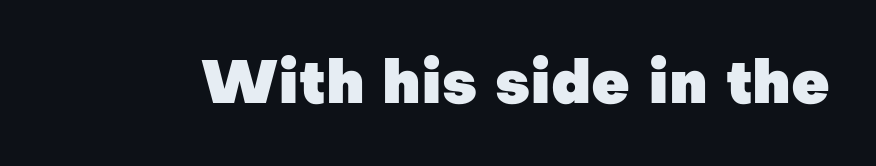
Q: Is the text bold? A: Yes.
Q: Is the text italic (slanted)? A: No, it is upright.
Q: Is the typeface a serif or a sans-serif typeface? A: Sans-serif.
Q: Is the text underlined? A: No.
Q: Is the spacing between letters normal or unusually wide? A: Normal.
Q: Width (condensed, normal, or wide)? A: Normal.
Q: Stroke contrast? A: Low.
Q: x-height? A: Medium.
Q: Monospaced? A: No.
